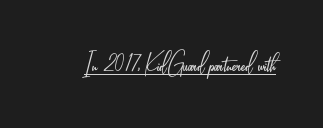
The image shows 31 px light, condensed sans-serif type; set normal letter spacing, underlined; low stroke contrast and a small x-height.
